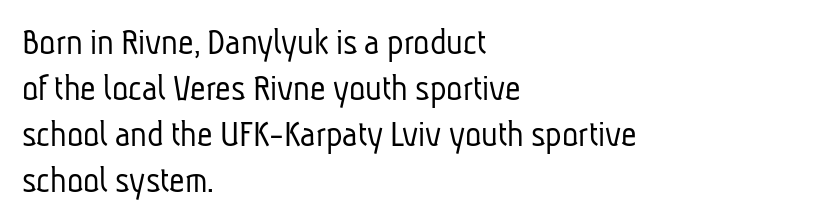
{"serif": "no", "bold": "no", "weight": "light", "width": "condensed", "stroke_contrast": "low", "x_height": "medium", "monospaced": "no", "underline": "no", "align": "left", "line_spacing_ratio": 1.21, "letter_spacing": "normal", "letter_spacing_em": 0.0, "glyph_px": 38}
